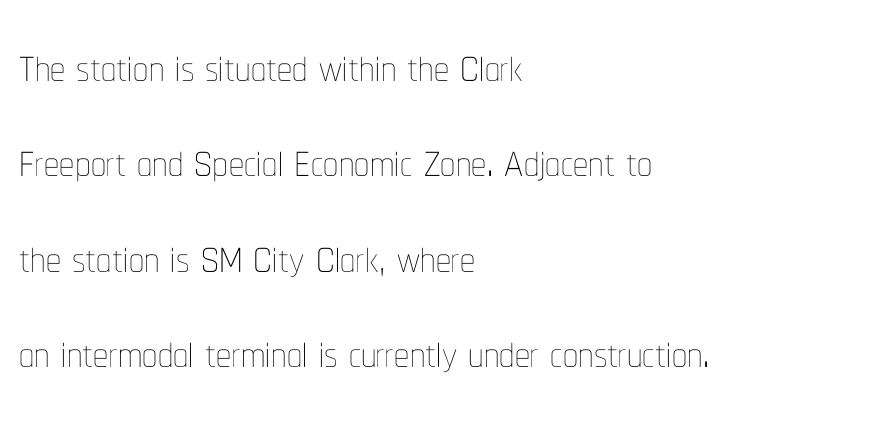
{"italic": "no", "bold": "no", "weight": "thin", "width": "condensed", "stroke_contrast": "low", "x_height": "medium", "monospaced": "no", "underline": "no", "align": "left", "line_spacing": "normal", "line_spacing_ratio": 1.59, "letter_spacing": "normal", "letter_spacing_em": 0.0, "glyph_px": 60}
